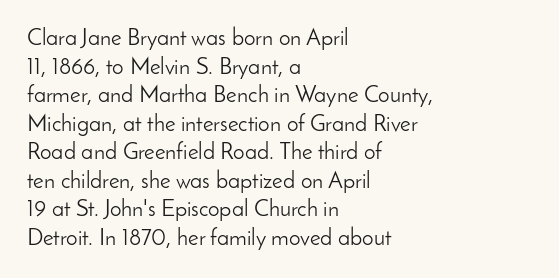
The image shows 23 px text type, upright; set left-aligned, line spacing 1.24x, normal letter spacing, not underlined.
